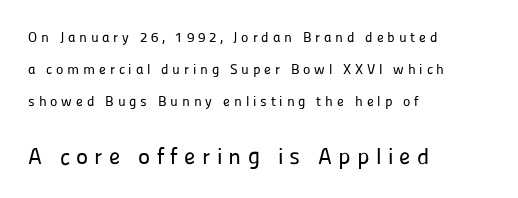
{"italic": "no", "underline": "no", "align": "left", "line_spacing": "loose", "line_spacing_ratio": 2.27, "letter_spacing": "wide", "letter_spacing_em": 0.27, "larger_block": "second", "size_ratio": 1.64, "glyph_px": 23}
